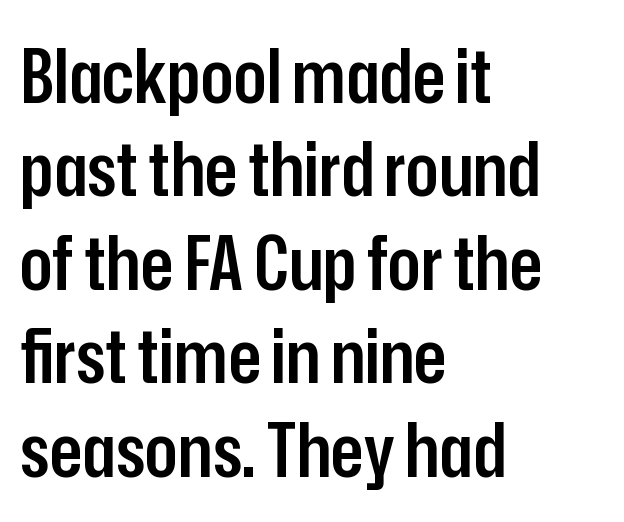
The image shows 76 px semibold, condensed sans-serif type, upright; set left-aligned, line spacing 1.23x, normal letter spacing, not underlined; low stroke contrast and a medium x-height.
